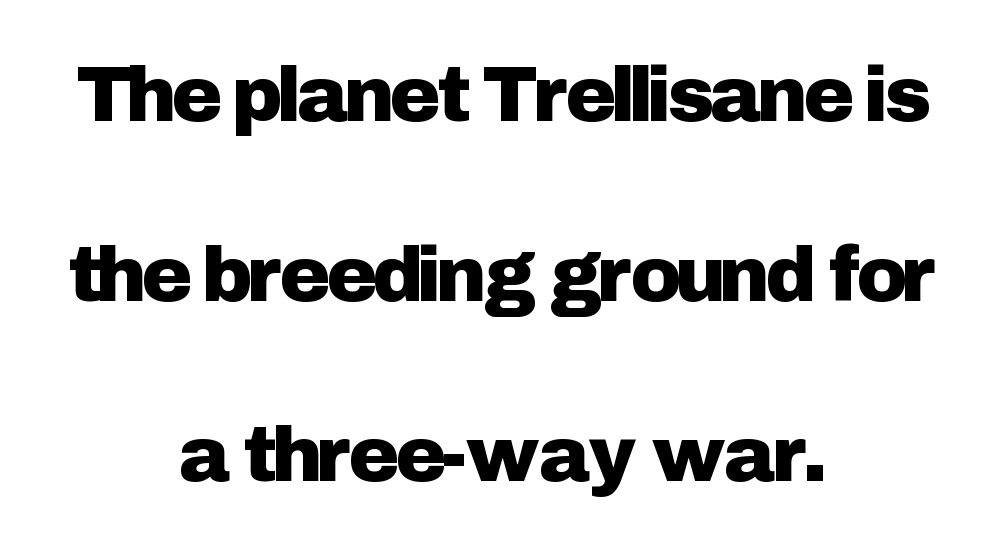
Q: Is the text italic (slanted)? A: No, it is upright.
Q: Is the typeface a serif or a sans-serif typeface? A: Sans-serif.
Q: Is the text underlined? A: No.
Q: How is the paragraph aligned? A: Centered.
Q: Is the spacing between letters normal or unusually wide? A: Normal.
Q: Is the spacing between lines tight, normal or loose? A: Loose.
Q: Width (condensed, normal, or wide)? A: Normal.
Q: Stroke contrast? A: Low.
Q: x-height? A: Medium.
Q: Monospaced? A: No.
